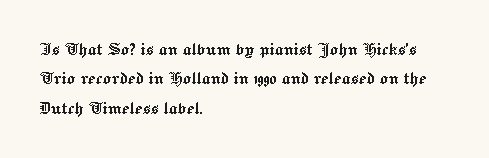
{"italic": "no", "underline": "no", "align": "left", "line_spacing": "normal", "line_spacing_ratio": 1.4, "letter_spacing": "normal", "letter_spacing_em": 0.0, "glyph_px": 21}
